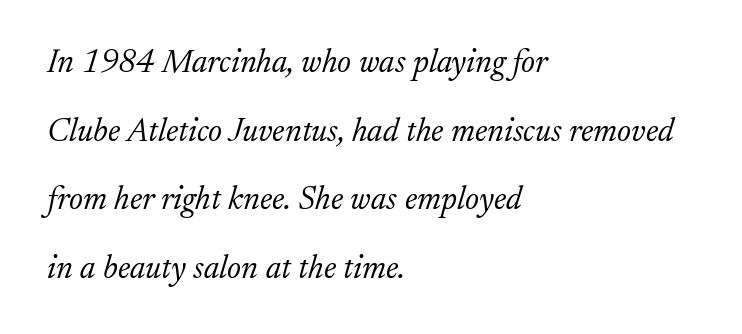
Each word holds together tightly as a unit, with standard inter-letter gaps. Proportional: the letters do not fall into vertical columns. The typography opts for an oblique posture over an upright one. The specimen omits any rule beneath the text block's lines. No heavy texture on the line: the type isn't bold. The paragraph shown leans on its left margin.
